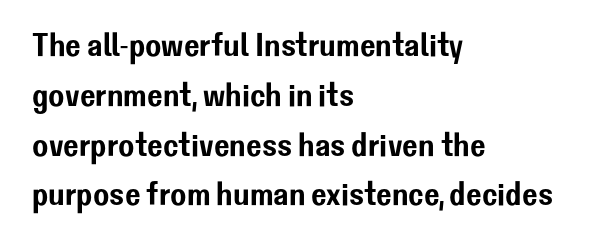
The image shows 33 px sans-serif type, upright; set left-aligned, normal line spacing (1.51x), normal letter spacing, not underlined; low stroke contrast and a medium x-height.
